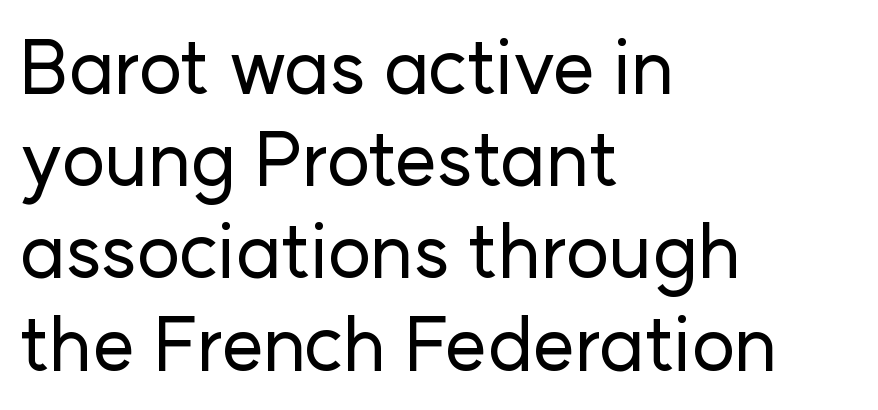
Q: Is the text italic (slanted)? A: No, it is upright.
Q: Is the typeface a serif or a sans-serif typeface? A: Sans-serif.
Q: Is the text underlined? A: No.
Q: How is the paragraph aligned? A: Left-aligned.
Q: Is the spacing between letters normal or unusually wide? A: Normal.
Q: Width (condensed, normal, or wide)? A: Normal.
Q: Stroke contrast? A: Low.
Q: x-height? A: Medium.
Q: Monospaced? A: No.
